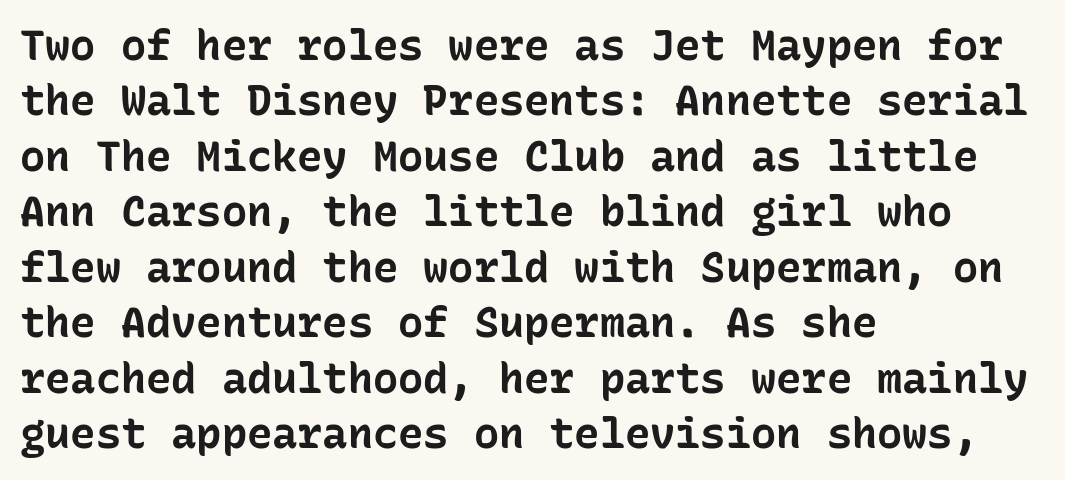
{"serif": "no", "italic": "no", "bold": "yes", "weight": "bold", "width": "normal", "stroke_contrast": "low", "x_height": "medium", "monospaced": "yes", "underline": "no", "align": "left", "line_spacing": "normal", "line_spacing_ratio": 1.32, "letter_spacing": "normal", "letter_spacing_em": 0.0, "glyph_px": 42}
